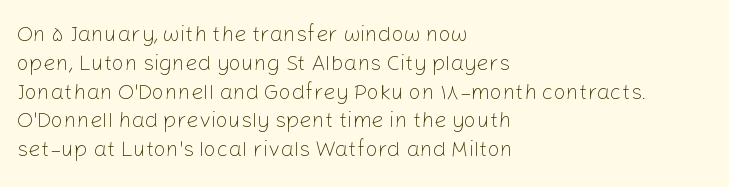
The image shows 22 px text type, upright; set left-aligned, normal line spacing (1.31x), normal letter spacing, not underlined.
